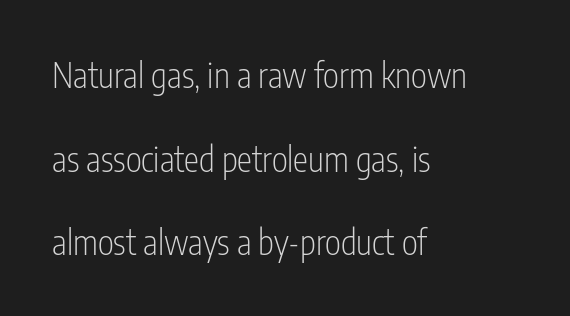
Stem width sits at or under what a default text font uses. The typeface chosen for these lines omits serifs. The tracking reads as untouched default to a designer's eye. The compositor pushed each line to the left boundary. A typesetter would call this leading open, well beyond the default. The face used here is proportionally spaced, like ordinary book or web type.
